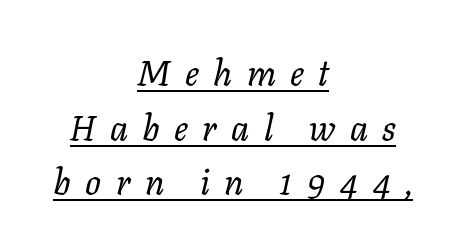
Neither beginnings nor endings align; midpoints do. These lines are rendered in a variable-pitch font. What's the leading like? Ordinary, nothing unusual. The whole block is typeset with a tilt. What decoration does the sample have? An underline. Glyph-to-glyph distance is far greater than everyday printed text.
